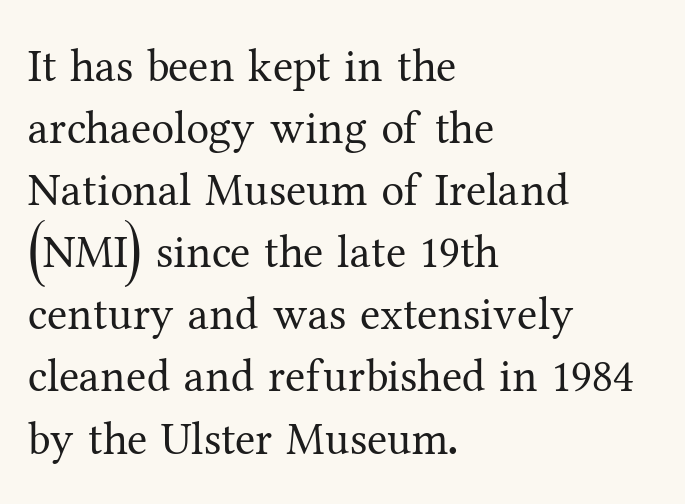
Q: Is the text bold? A: No.
Q: Is the text italic (slanted)? A: No, it is upright.
Q: Is the typeface a serif or a sans-serif typeface? A: Serif.
Q: Is the text underlined? A: No.
Q: How is the paragraph aligned? A: Left-aligned.
Q: Is the spacing between letters normal or unusually wide? A: Normal.
Q: Is the spacing between lines tight, normal or loose? A: Normal.
Q: Width (condensed, normal, or wide)? A: Normal.
Q: Stroke contrast? A: Medium.
Q: x-height? A: Medium.
Q: Monospaced? A: No.
